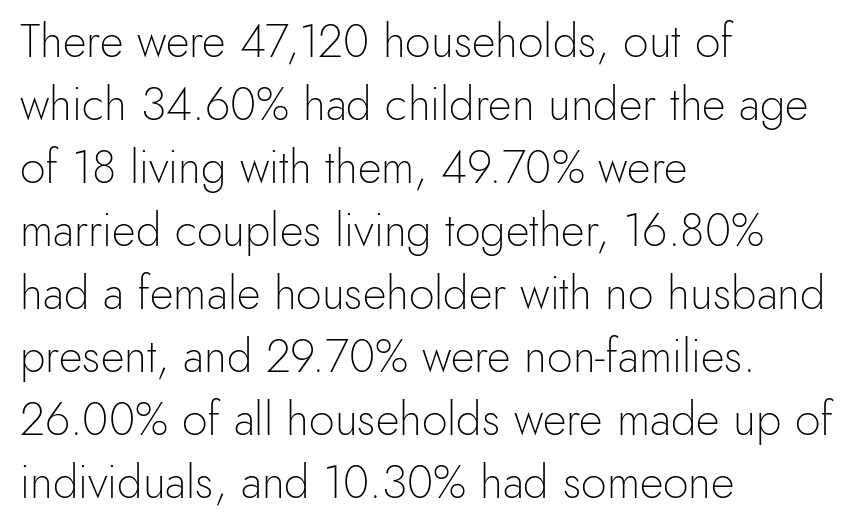
Q: Is the text bold? A: No.
Q: Is the text italic (slanted)? A: No, it is upright.
Q: Is the typeface a serif or a sans-serif typeface? A: Sans-serif.
Q: Is the text underlined? A: No.
Q: How is the paragraph aligned? A: Left-aligned.
Q: Is the spacing between letters normal or unusually wide? A: Normal.
Q: Is the spacing between lines tight, normal or loose? A: Normal.
Q: Width (condensed, normal, or wide)? A: Normal.
Q: x-height? A: Small.
Q: Monospaced? A: No.
